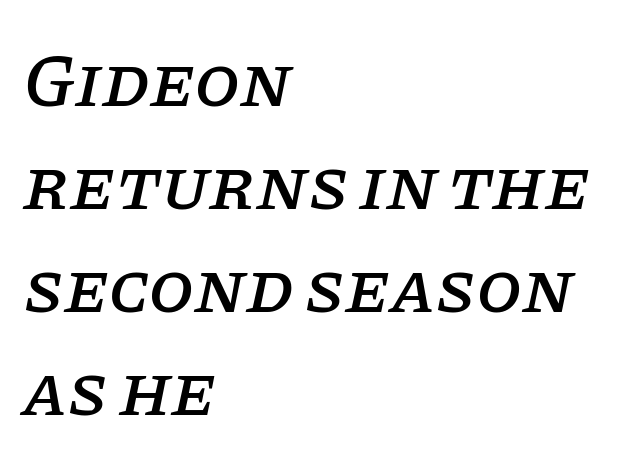
The rendering applies a slant to the glyphs. The words here are not underlined. This sample is left-justified, so line endings fall wherever the words run out. What kind of face is this? One with serifs. The leading is moderate, giving the passage an even texture. The gaps between neighbouring characters are ordinary and unremarkable.
